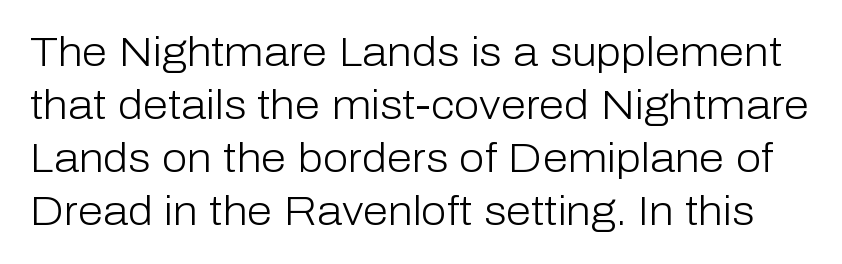
{"serif": "no", "italic": "no", "bold": "no", "weight": "light", "width": "normal", "stroke_contrast": "low", "x_height": "medium", "monospaced": "no", "underline": "no", "line_spacing": "normal", "line_spacing_ratio": 1.29, "letter_spacing": "normal", "letter_spacing_em": 0.0, "glyph_px": 41}
